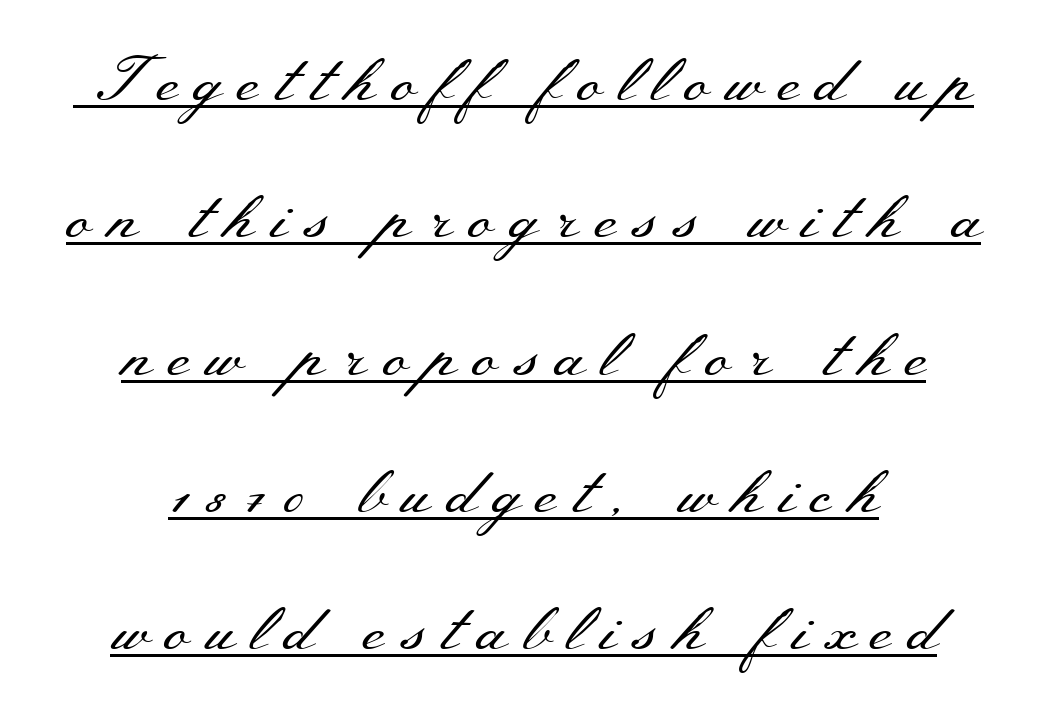
The image shows 63 px regular-weight, wide serif type; set centered, loose line spacing (2.18x), unusually wide letter spacing (+0.25 em), underlined; medium stroke contrast and a small x-height.
